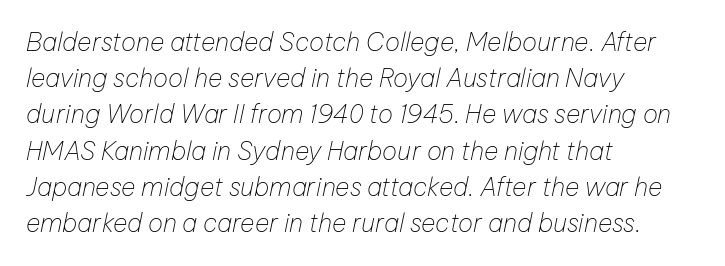
The image shows 25 px text type, italic (leaning right); set left-aligned, normal line spacing (1.45x), normal letter spacing, not underlined.
